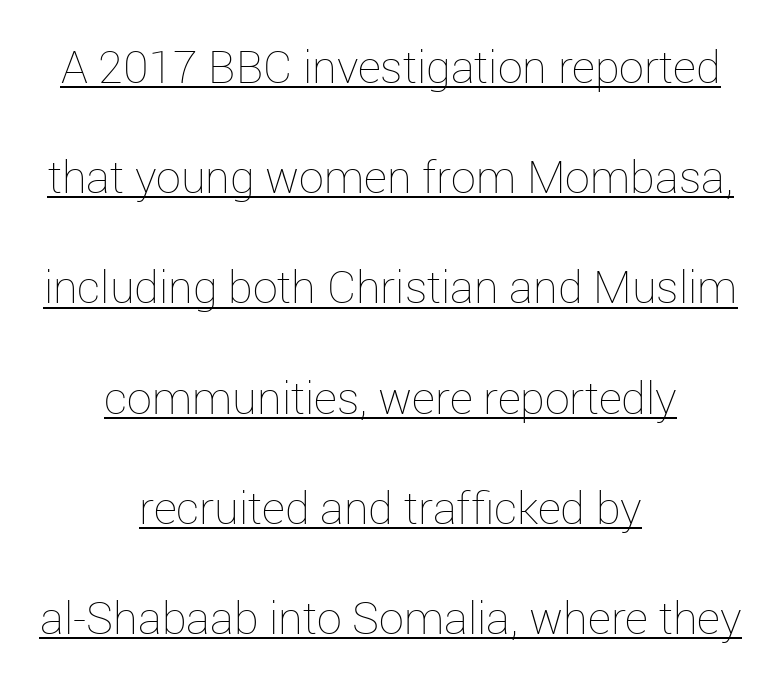
No extra tracking has been applied to these lines. Proportional: the letters do not fall into vertical columns. The vertical gap from one line to the next is large. A typesetter would mark this as roman, not italic. The rendering positions every line midway between the sides. The characters are drawn with everyday or finer stroke widths.
